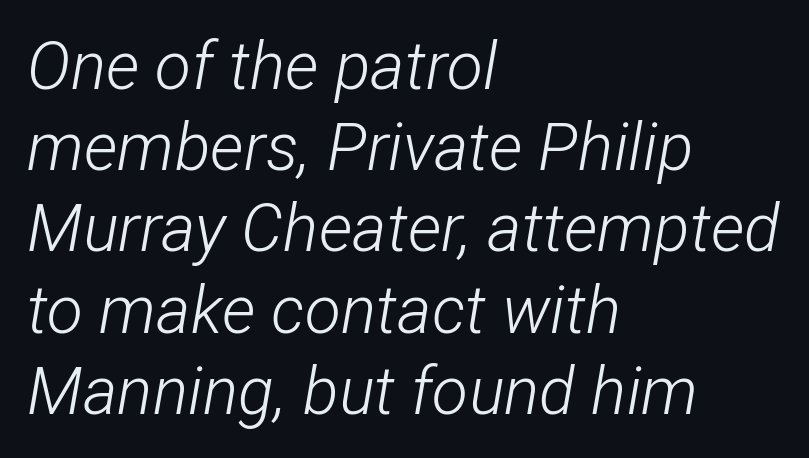
Q: Is the text bold? A: No.
Q: Is the text italic (slanted)? A: Yes, it leans right by about 12 degrees.
Q: Is the text underlined? A: No.
Q: How is the paragraph aligned? A: Left-aligned.
Q: Is the spacing between letters normal or unusually wide? A: Normal.
Q: Width (condensed, normal, or wide)? A: Condensed.
Q: Stroke contrast? A: Low.
Q: x-height? A: Medium.
Q: Monospaced? A: No.
